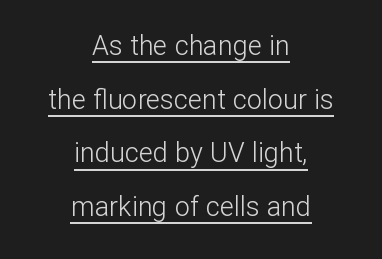
The image shows 27 px text type, upright; set centered, loose line spacing (1.99x), normal letter spacing, underlined.
